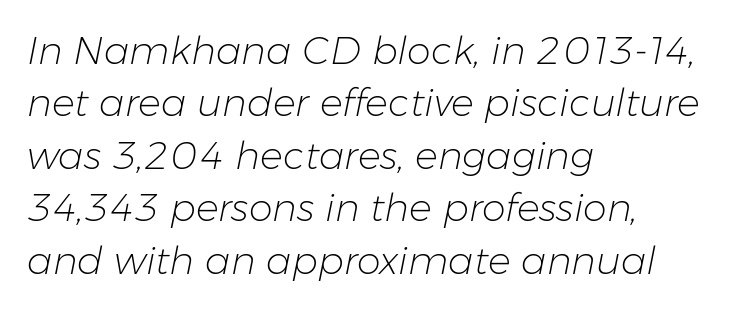
The image shows 38 px light type, italic (leaning right); set left-aligned, normal line spacing (1.38x), normal letter spacing, not underlined; low stroke contrast and a medium x-height.
